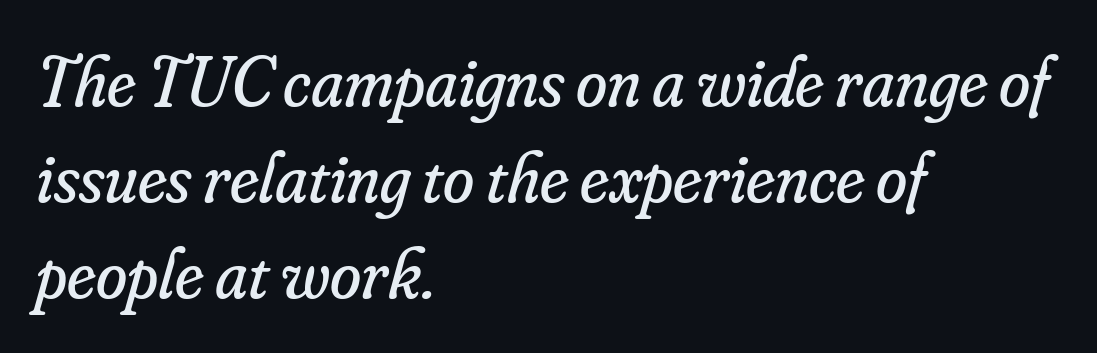
{"serif": "yes", "italic": "yes", "lean": "right", "slant_degrees": 16, "bold": "no", "weight": "regular", "width": "normal", "stroke_contrast": "low", "x_height": "small", "monospaced": "no", "underline": "no", "align": "left", "line_spacing": "normal", "line_spacing_ratio": 1.35, "letter_spacing": "normal", "letter_spacing_em": 0.0, "glyph_px": 71}
